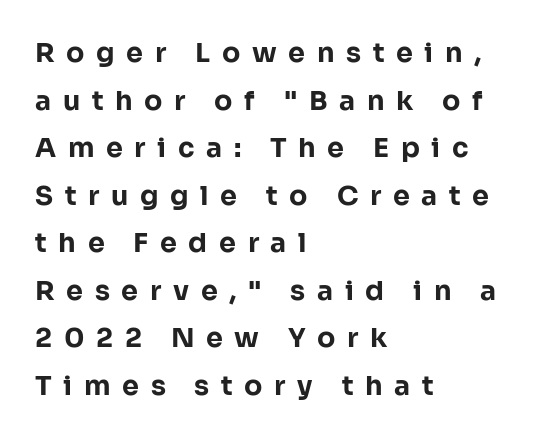
Posture: vertical. Bare-footed words on every line. Words appear elongated and porous because spacing is wide. Where is the straight margin? On the left. Strokes here are thick enough to call this a true bold.
